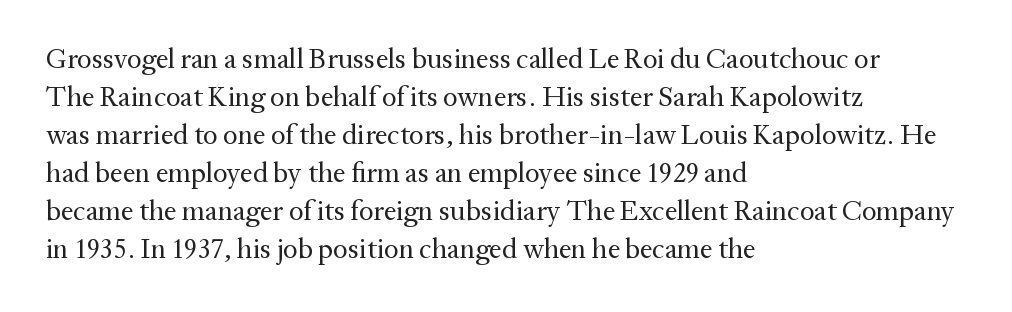
The image shows 28 px regular-weight serif type, upright; set left-aligned, normal line spacing (1.36x), normal letter spacing, not underlined; medium stroke contrast and a medium x-height.
